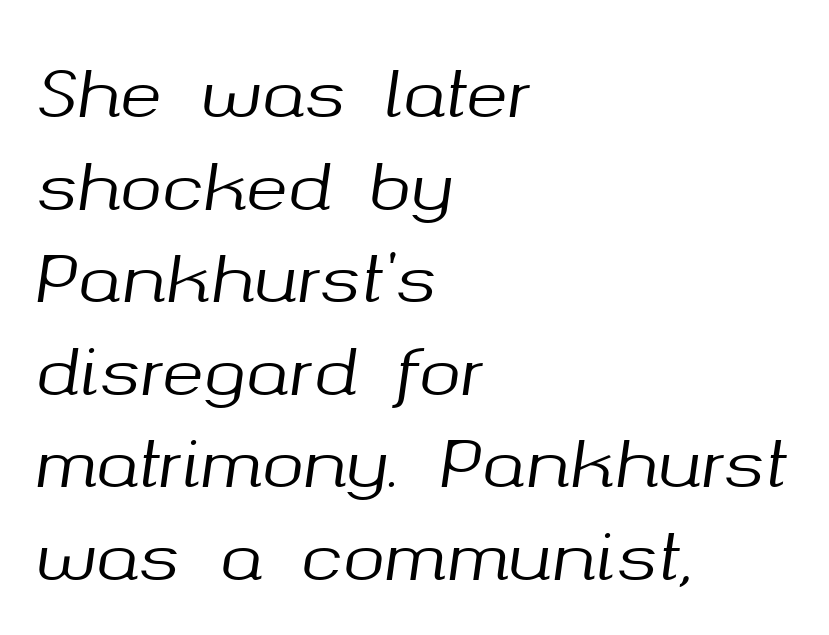
The image shows 63 px text type, italic (leaning right); set left-aligned, normal line spacing (1.47x), normal letter spacing, not underlined; medium stroke contrast and a medium x-height.
